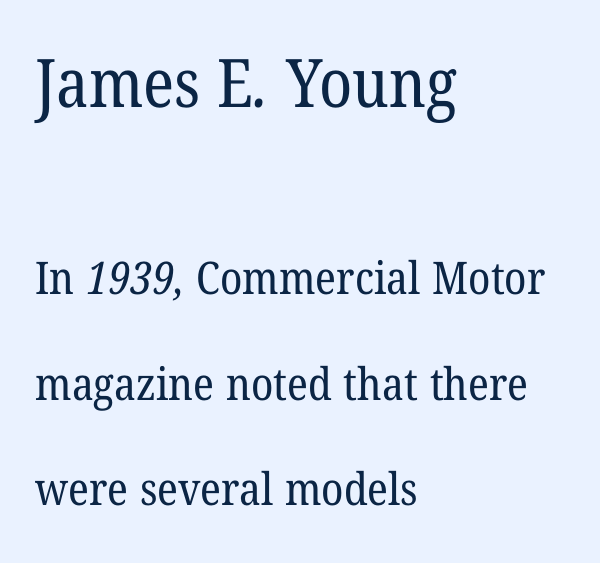
A student would notice the top passage is typeset larger than what follows. Is the type heavy? It reads as light-to-regular instead. Stroke terminals: seriffed. Each letter keeps its own natural width here, so spacing adapts to shape. In terms of leading, this rendering errs on the spacious side. Short and long lines alike share a common starting point at left.
